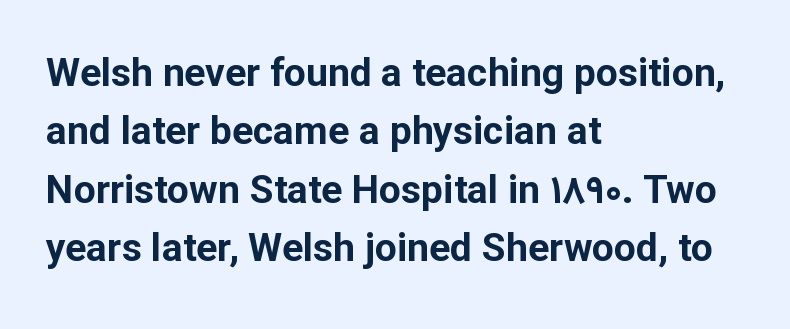
Q: Is the text bold? A: Yes.
Q: Is the text italic (slanted)? A: No, it is upright.
Q: Is the typeface a serif or a sans-serif typeface? A: Sans-serif.
Q: Is the text underlined? A: No.
Q: How is the paragraph aligned? A: Left-aligned.
Q: Is the spacing between letters normal or unusually wide? A: Normal.
Q: Is the spacing between lines tight, normal or loose? A: Normal.
Q: Width (condensed, normal, or wide)? A: Normal.
Q: Stroke contrast? A: Low.
Q: x-height? A: Medium.
Q: Monospaced? A: No.
